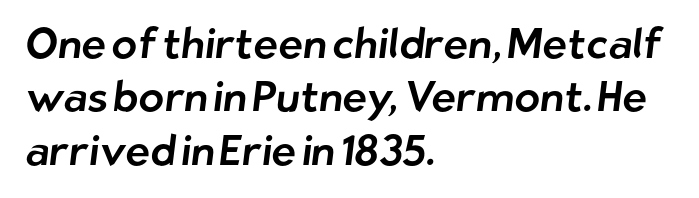
The space between consecutive lines is moderate. Looks like regular typesetting: each glyph gets only the width it needs. Underlining? Definitely not there. Alignment: flush left.
